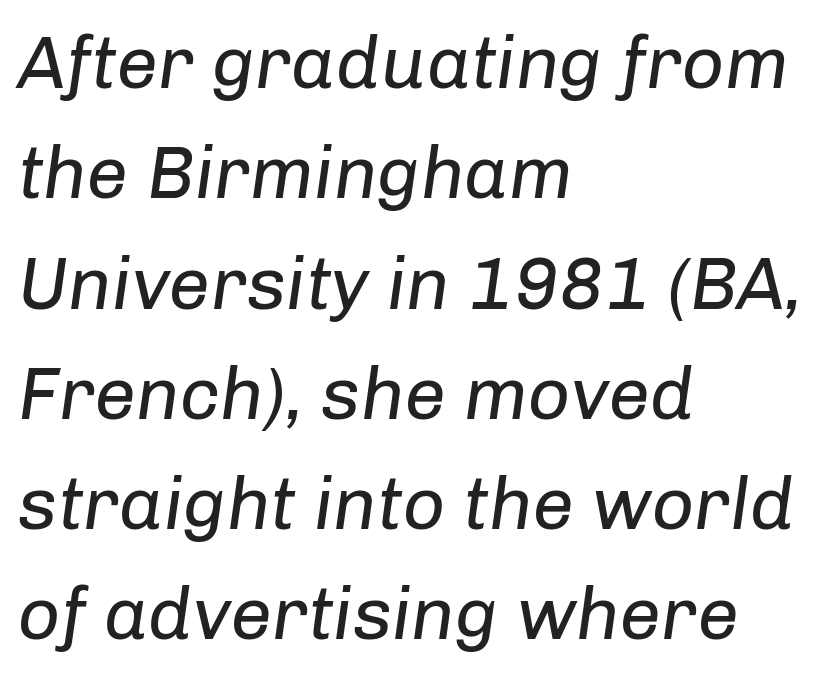
The image shows 74 px regular-weight type, italic (leaning right); set left-aligned, normal line spacing (1.49x), normal letter spacing, not underlined; low stroke contrast and a medium x-height.
